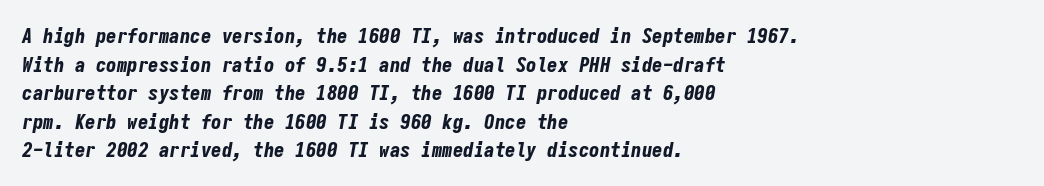
Reading down the block, your eye returns to a fixed left position each line. Italic? Definitely — the glyphs are oblique. The space beneath each line is pristine and unruled. Heavy, bold letterforms. Tracking value appears to be zero — textbook default spacing.
